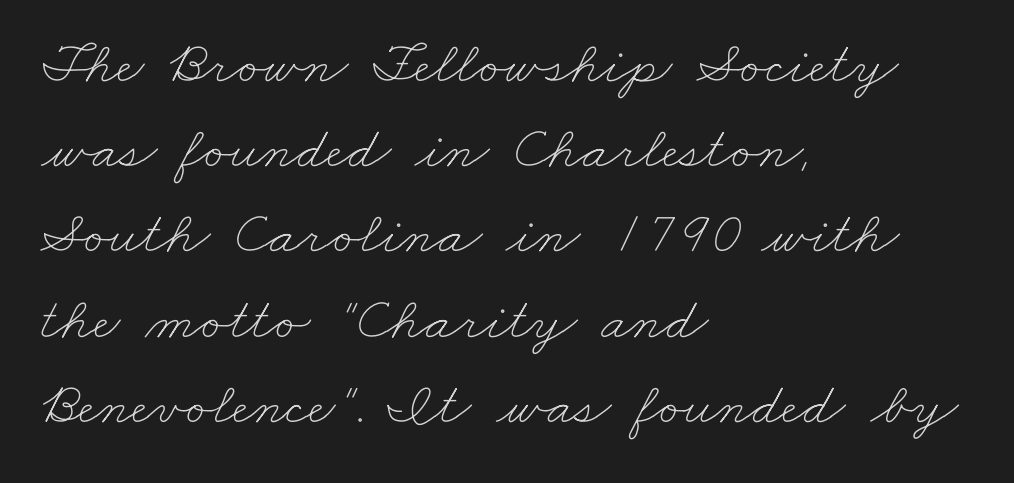
The image shows 60 px thin, wide type; set left-aligned, normal line spacing (1.42x), normal letter spacing, not underlined; low stroke contrast and a small x-height.
